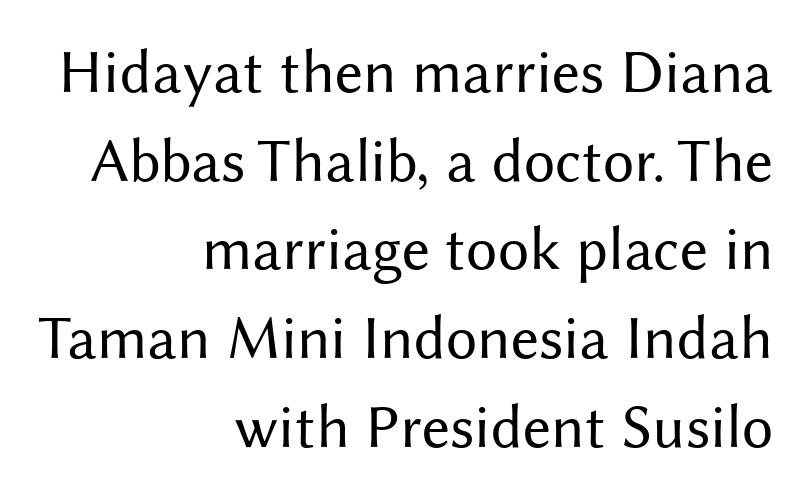
A typesetter would call this zero additional tracking. Vertically, the passage feels balanced, rows spaced as you'd expect. The paragraph has a hard right edge and a soft left edge. Italic: no, the glyphs are upright roman. Looks like regular typesetting: each glyph gets only the width it needs. Look at the bottom of the vertical strokes: they stop flat, with no serifs.
